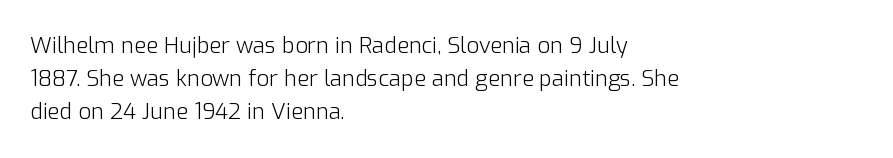
Q: Is the text bold? A: No.
Q: Is the text italic (slanted)? A: No, it is upright.
Q: Is the text underlined? A: No.
Q: How is the paragraph aligned? A: Left-aligned.
Q: Is the spacing between letters normal or unusually wide? A: Normal.
Q: Is the spacing between lines tight, normal or loose? A: Normal.
